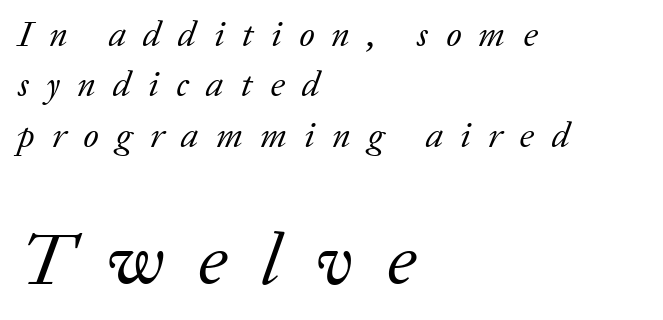
Notice how descenders clear the ascenders below comfortably — that's standard leading. The text block is weighted toward the left margin, trailing off unevenly rightward. The rendering uses natural spacing where letterforms have individual widths. Display-style spreading of the glyphs; the letterfit is very open.
